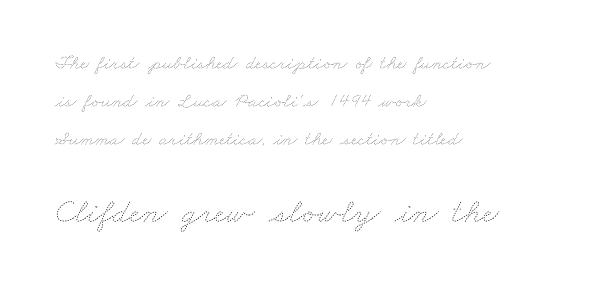
Q: Is the text bold? A: No.
Q: Is the text underlined? A: No.
Q: How is the paragraph aligned? A: Left-aligned.
Q: Is the spacing between letters normal or unusually wide? A: Normal.
Q: Is the spacing between lines tight, normal or loose? A: Loose.
Q: Which block of text is set in a larger size, the first (top) or the second (bottom)? A: The second (bottom) one.
Q: Width (condensed, normal, or wide)? A: Wide.
Q: Stroke contrast? A: Low.
Q: x-height? A: Small.
Q: Monospaced? A: No.
